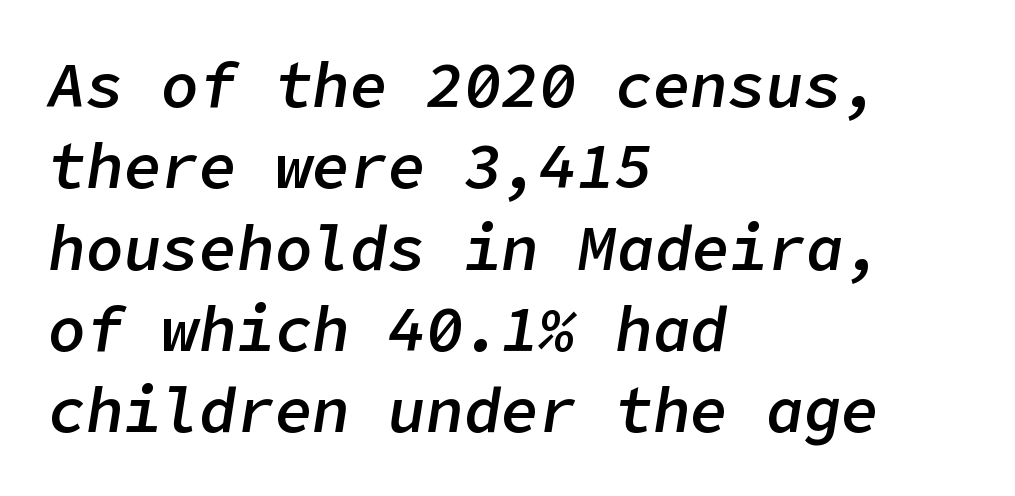
Q: Is the text bold? A: Semi-bold.
Q: Is the text italic (slanted)? A: Yes, it leans right by about 9 degrees.
Q: Is the text underlined? A: No.
Q: How is the paragraph aligned? A: Left-aligned.
Q: Is the spacing between letters normal or unusually wide? A: Normal.
Q: Is the spacing between lines tight, normal or loose? A: Normal.
Q: Width (condensed, normal, or wide)? A: Normal.
Q: Stroke contrast? A: Low.
Q: x-height? A: Medium.
